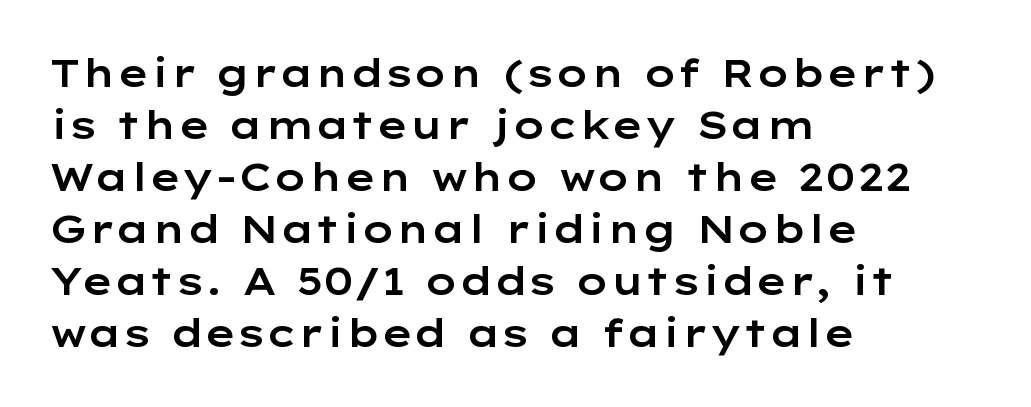
The image shows 38 px wide sans-serif type, upright; set left-aligned, normal line spacing (1.37x), normal letter spacing, not underlined; low stroke contrast and a medium x-height.
